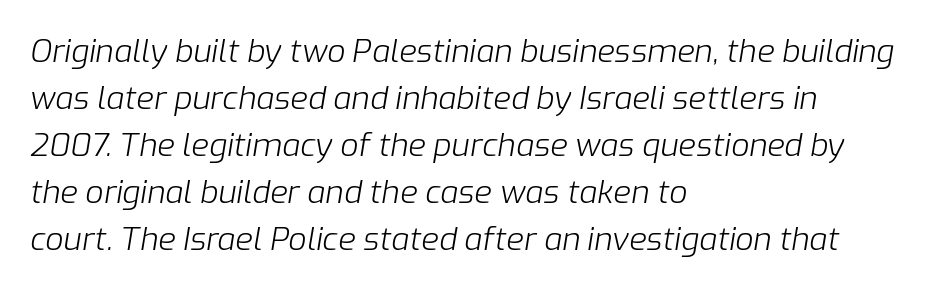
Q: Is the text bold? A: No.
Q: Is the text italic (slanted)? A: Yes, it leans right by about 9 degrees.
Q: Is the text underlined? A: No.
Q: How is the paragraph aligned? A: Left-aligned.
Q: Is the spacing between letters normal or unusually wide? A: Normal.
Q: Is the spacing between lines tight, normal or loose? A: Normal.
Q: Width (condensed, normal, or wide)? A: Normal.
Q: Stroke contrast? A: Low.
Q: x-height? A: Medium.
Q: Monospaced? A: No.
